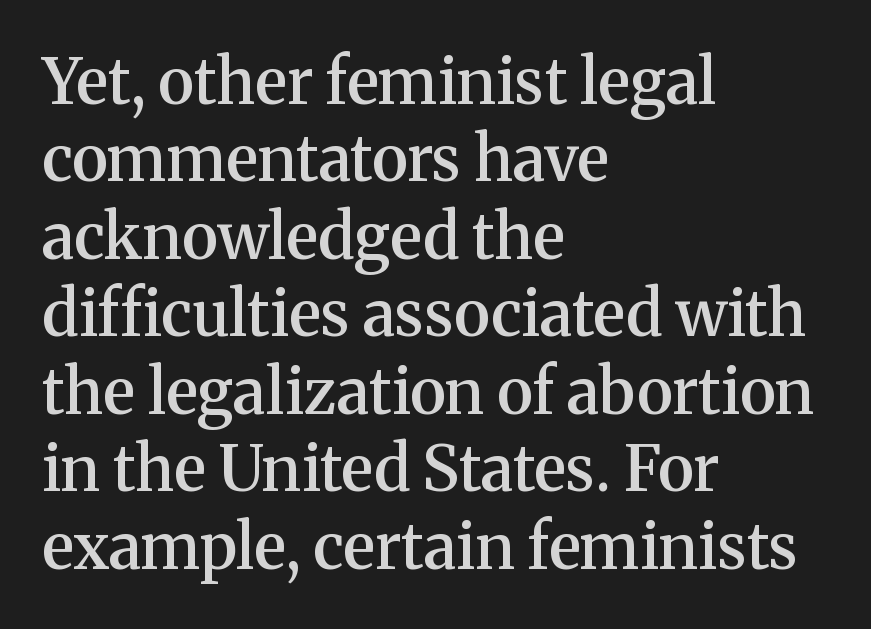
{"serif": "yes", "italic": "no", "bold": "semi", "weight": "semibold", "width": "normal", "stroke_contrast": "medium", "x_height": "medium", "monospaced": "no", "underline": "no", "align": "left", "line_spacing_ratio": 1.23, "letter_spacing": "normal", "letter_spacing_em": 0.0, "glyph_px": 63}
